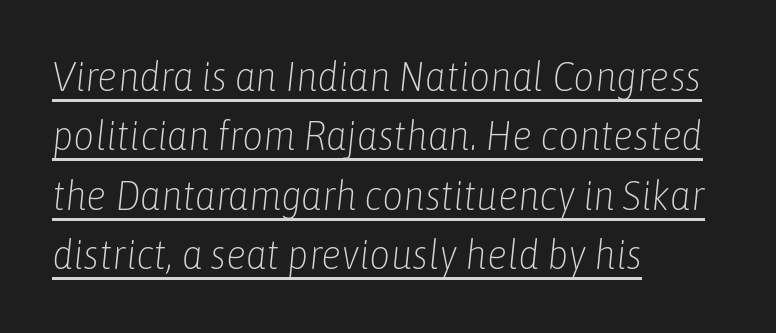
A typographer would call this underscored text. Notice how descenders clear the ascenders below comfortably — that's standard leading. The passage is arranged the way most books set body copy — flush left. Here the designer chose a conventional face with non-uniform glyph widths.
